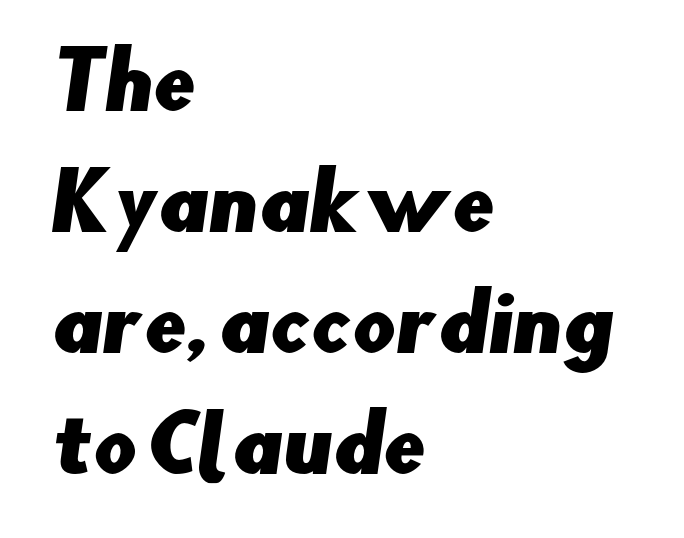
The letters advance in unequal steps, a hallmark of proportional type. The specimen omits any rule beneath the text block's lines. Short and long lines alike share a common starting point at left. How would I describe the line gaps? Plain and ordinary. Letter spacing: default.
